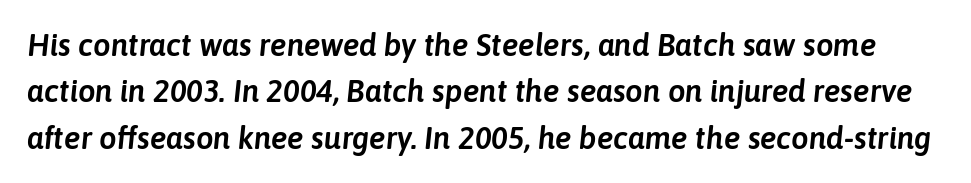
{"italic": "yes", "lean": "right", "slant_degrees": 6, "width": "normal", "stroke_contrast": "low", "x_height": "medium", "monospaced": "no", "underline": "no", "line_spacing": "normal", "line_spacing_ratio": 1.5, "letter_spacing": "normal", "letter_spacing_em": 0.0, "glyph_px": 31}
